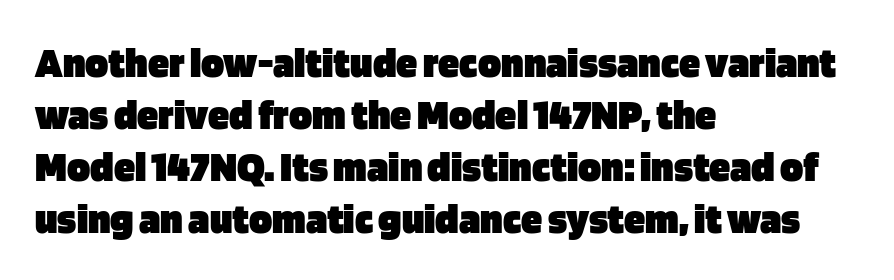
{"serif": "no", "italic": "no", "bold": "yes", "weight": "heavy", "width": "normal", "stroke_contrast": "low", "x_height": "large", "monospaced": "no", "underline": "no", "align": "left", "line_spacing_ratio": 1.21, "letter_spacing": "normal", "letter_spacing_em": 0.0, "glyph_px": 43}
